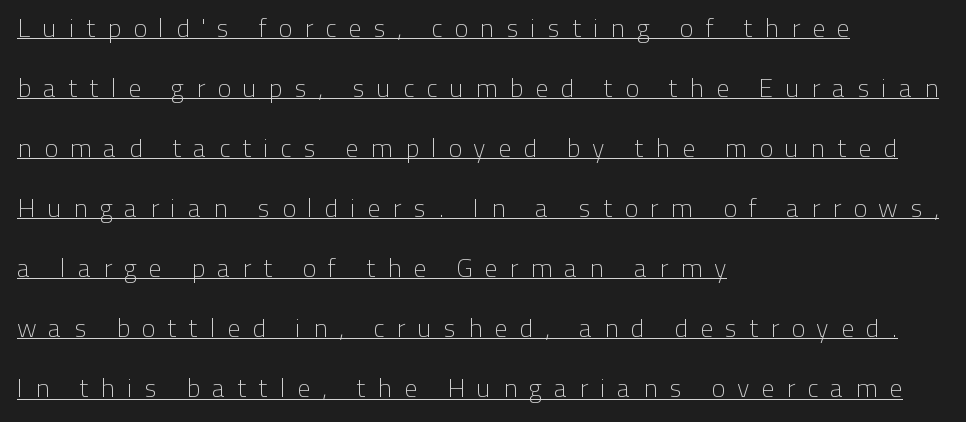
{"italic": "no", "bold": "no", "underline": "yes", "align": "left", "line_spacing": "loose", "line_spacing_ratio": 2.31, "letter_spacing": "wide", "letter_spacing_em": 0.45, "glyph_px": 26}
